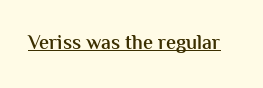
Q: Is the text bold? A: Semi-bold.
Q: Is the text italic (slanted)? A: No, it is upright.
Q: Is the text underlined? A: Yes.
Q: Is the spacing between letters normal or unusually wide? A: Normal.
